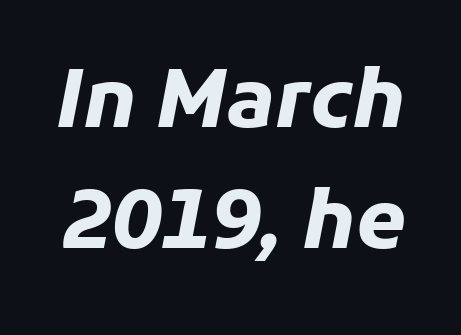
{"italic": "yes", "lean": "right", "slant_degrees": 11, "bold": "yes", "weight": "heavy", "width": "normal", "stroke_contrast": "low", "x_height": "medium", "monospaced": "no", "underline": "no", "line_spacing": "normal", "line_spacing_ratio": 1.51, "letter_spacing": "normal", "letter_spacing_em": 0.0, "glyph_px": 80}
